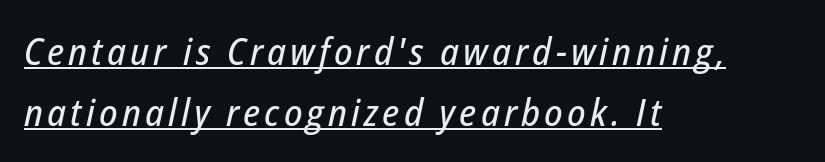
Q: Is the text italic (slanted)? A: Yes, it leans right by about 12 degrees.
Q: Is the text underlined? A: Yes.
Q: How is the paragraph aligned? A: Left-aligned.
Q: Is the spacing between lines tight, normal or loose? A: Normal.
Q: Width (condensed, normal, or wide)? A: Condensed.
Q: Stroke contrast? A: Low.
Q: x-height? A: Medium.
Q: Monospaced? A: No.
